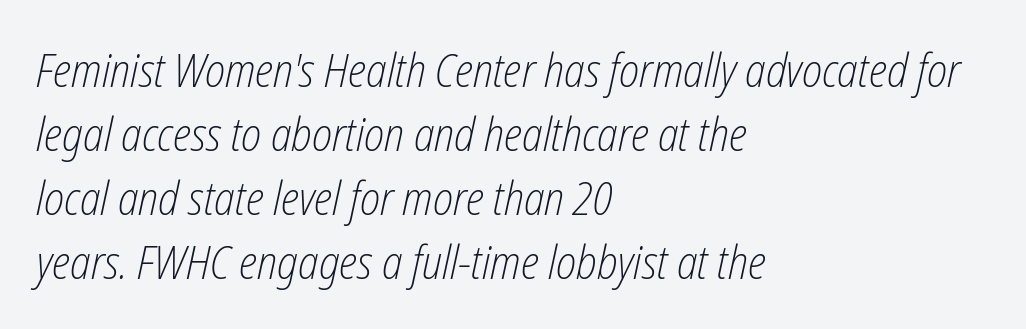
You can tell it's italic because the verticals aren't actually vertical. Each letter keeps its own natural width here, so spacing adapts to shape. The strip under each line holds only bare page. The typesetting does not lean heavy: it is not bold.
